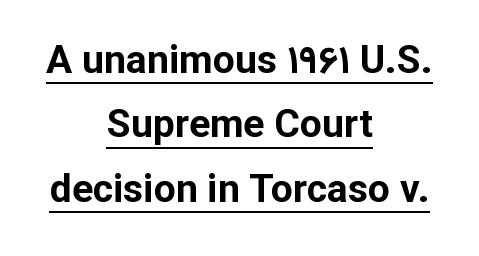
{"serif": "no", "italic": "no", "bold": "yes", "weight": "bold", "width": "normal", "stroke_contrast": "low", "x_height": "medium", "monospaced": "no", "underline": "yes", "align": "center", "line_spacing": "normal", "line_spacing_ratio": 1.65, "letter_spacing": "normal", "letter_spacing_em": 0.0, "glyph_px": 39}
